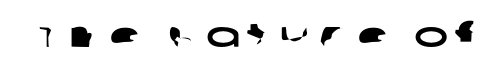
Tracking here is generous; glyphs stand well apart from one another. The letters carry no serifs — their stems end cleanly without finishing strokes. The specimen omits any rule beneath the text block's lines. A typesetter would call this proportional, since set widths differ per character.
